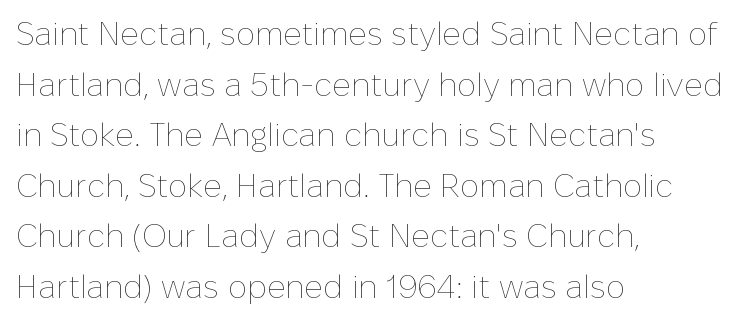
Q: Is the text bold? A: No.
Q: Is the text italic (slanted)? A: No, it is upright.
Q: Is the text underlined? A: No.
Q: How is the paragraph aligned? A: Left-aligned.
Q: Is the spacing between letters normal or unusually wide? A: Normal.
Q: Is the spacing between lines tight, normal or loose? A: Normal.
Q: Width (condensed, normal, or wide)? A: Normal.
Q: Stroke contrast? A: Low.
Q: x-height? A: Medium.
Q: Monospaced? A: No.
